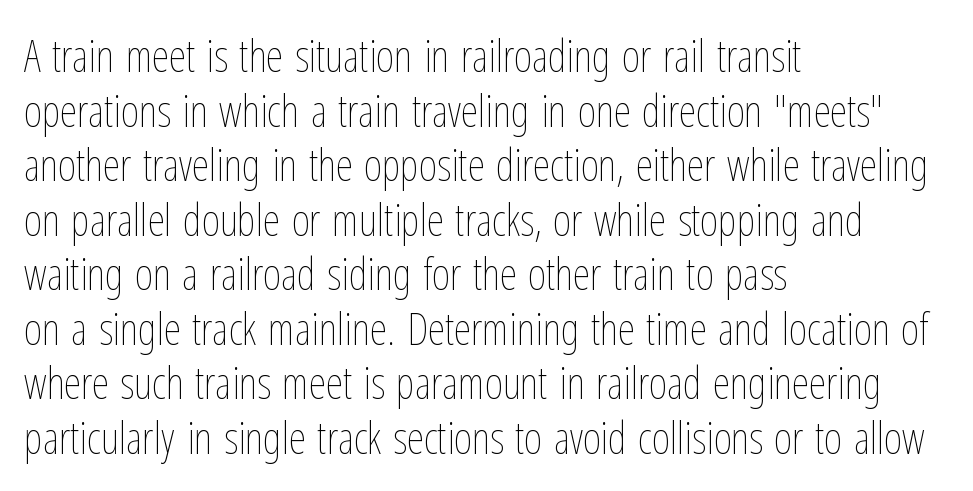
The image shows 44 px thin, condensed type, upright; set left-aligned, line spacing 1.24x, normal letter spacing, not underlined; low stroke contrast and a medium x-height.
